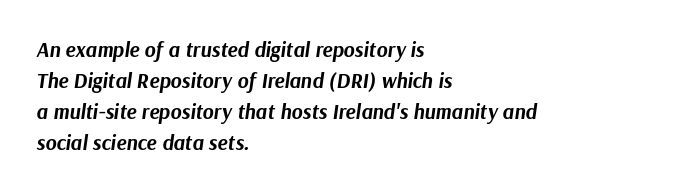
The image shows 21 px bold type, italic (leaning right); set left-aligned, normal line spacing (1.47x), normal letter spacing, not underlined.
